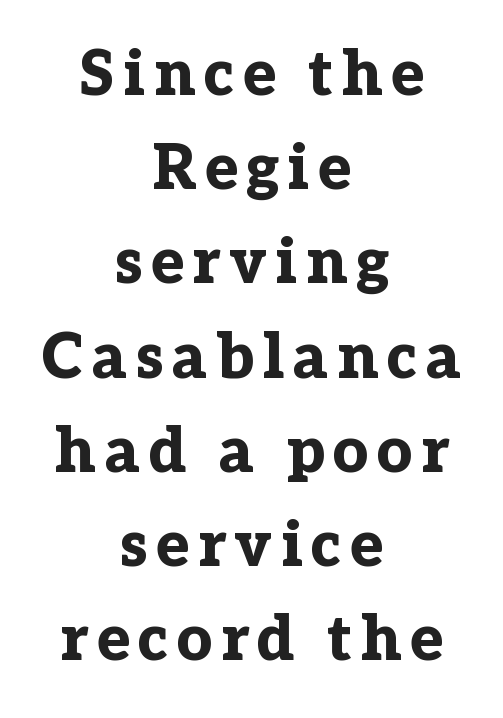
The passage shown is typeset with a serif family. You can tell it's not italic because the verticals are truly vertical. Caption: bold face, heavy strokes. The rendering uses natural spacing where letterforms have individual widths. This sample is center-justified, so both line endings float freely. The foot of each line stays bare and open.
